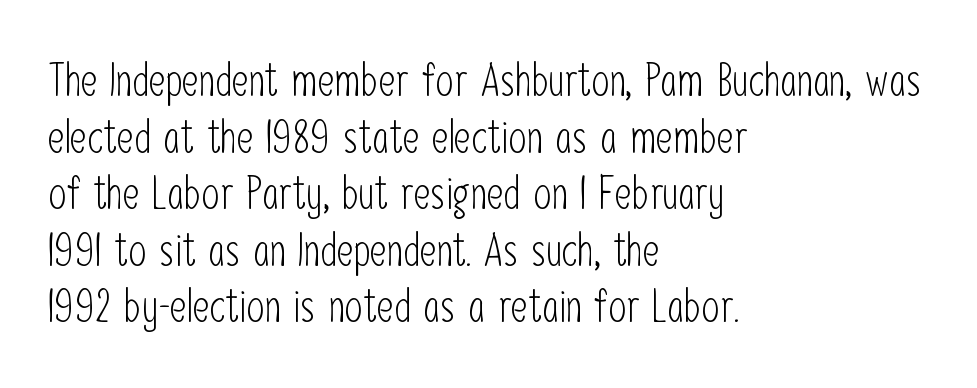
{"serif": "no", "italic": "no", "bold": "no", "weight": "light", "width": "condensed", "stroke_contrast": "low", "x_height": "medium", "monospaced": "no", "underline": "no", "align": "left", "line_spacing_ratio": 1.23, "letter_spacing": "normal", "letter_spacing_em": 0.0, "glyph_px": 46}
